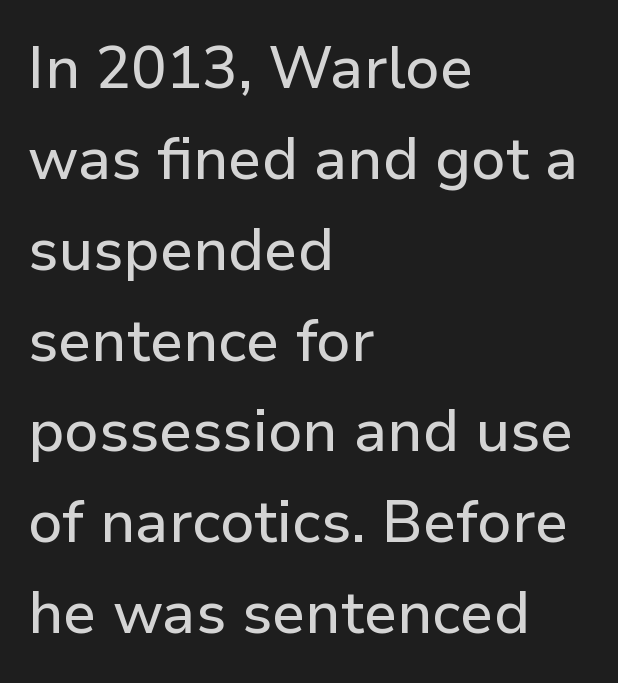
The image shows 59 px sans-serif type, upright; set left-aligned, normal line spacing (1.54x), normal letter spacing, not underlined; low stroke contrast and a medium x-height.
